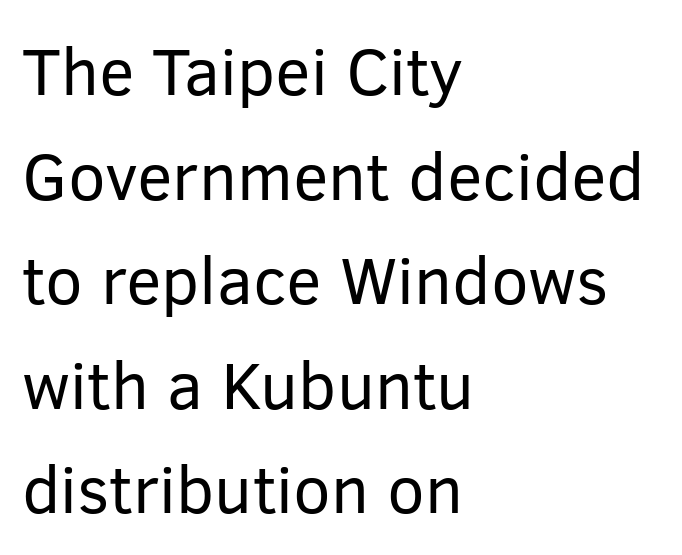
{"serif": "no", "italic": "no", "bold": "no", "weight": "regular", "width": "normal", "stroke_contrast": "low", "x_height": "medium", "monospaced": "no", "underline": "no", "align": "left", "line_spacing": "normal", "line_spacing_ratio": 1.56, "letter_spacing": "normal", "letter_spacing_em": 0.0, "glyph_px": 67}
